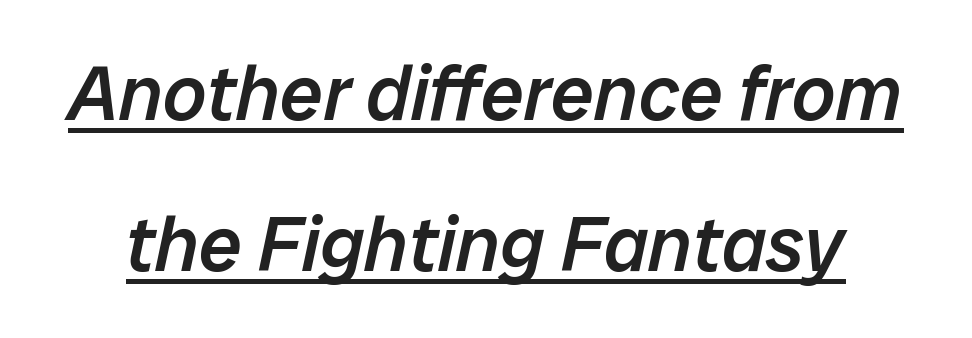
The image shows 77 px semibold type, italic (leaning right); set loose line spacing (1.96x), normal letter spacing, underlined; low stroke contrast and a medium x-height.
